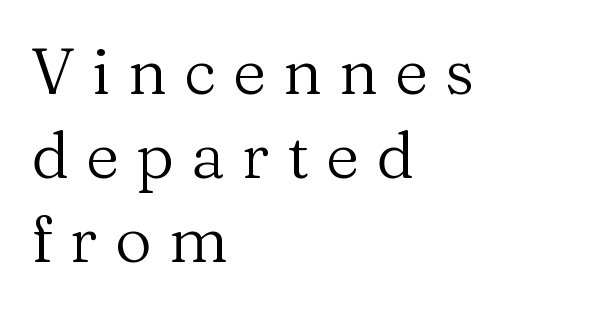
Loose tracking; the words dissolve into strings of separated letters. Caption: multi-line text, flush left, ragged right. In terms of letterform style, serifs are clearly present. Weight: not bold — regular or lighter. Quick note: underline off. This sample keeps an unexceptional amount of space between lines.
